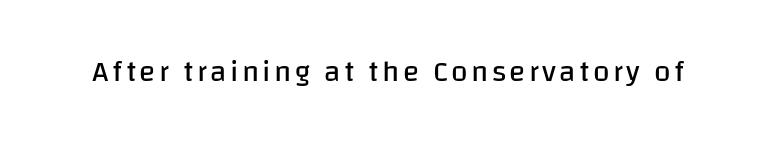
The image shows 30 px regular-weight sans-serif type, upright; set not underlined; low stroke contrast and a large x-height.
